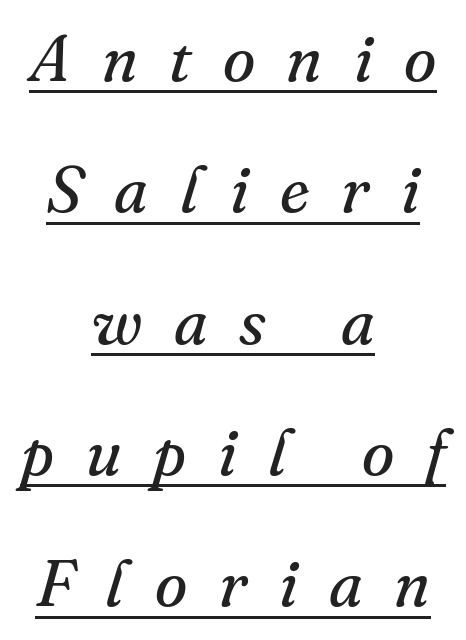
{"serif": "yes", "italic": "yes", "lean": "right", "slant_degrees": 16, "bold": "no", "weight": "regular", "width": "normal", "stroke_contrast": "medium", "x_height": "small", "monospaced": "no", "underline": "yes", "align": "center", "line_spacing": "loose", "line_spacing_ratio": 1.99, "letter_spacing": "wide", "letter_spacing_em": 0.48, "glyph_px": 66}
